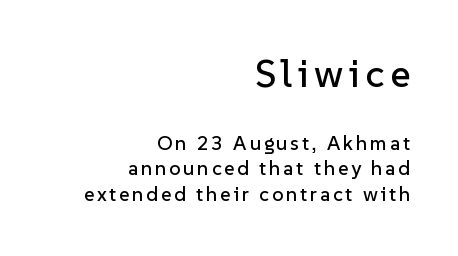
{"serif": "no", "italic": "no", "width": "normal", "stroke_contrast": "low", "x_height": "medium", "monospaced": "no", "underline": "no", "align": "right", "line_spacing": "normal", "line_spacing_ratio": 1.29, "larger_block": "first", "size_ratio": 1.95, "glyph_px": 39}
